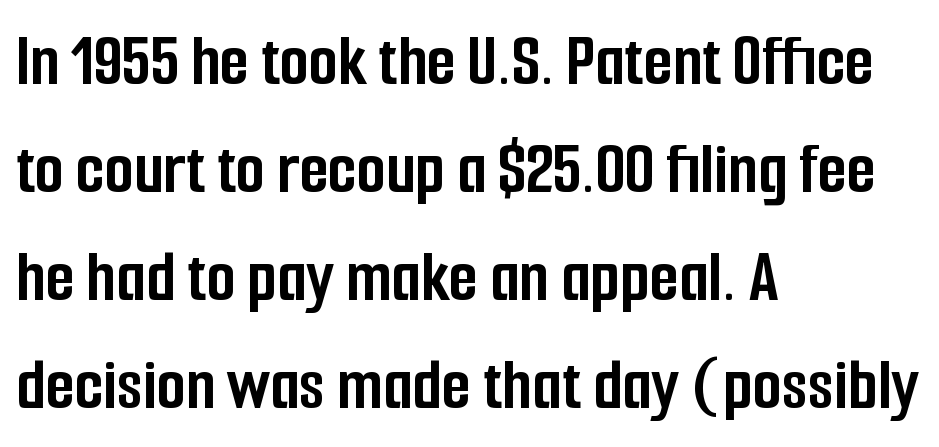
The image shows 75 px semibold, condensed sans-serif type, upright; set left-aligned, normal line spacing (1.44x), normal letter spacing, not underlined; low stroke contrast and a medium x-height.
